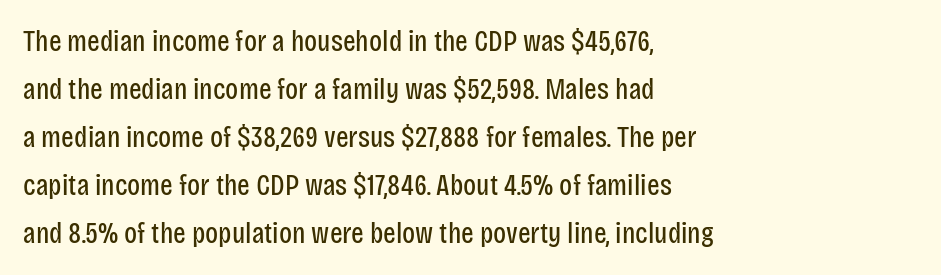
The image shows 30 px regular-weight, condensed sans-serif type, upright; set left-aligned, normal line spacing (1.6x), normal letter spacing, not underlined; low stroke contrast and a large x-height.
